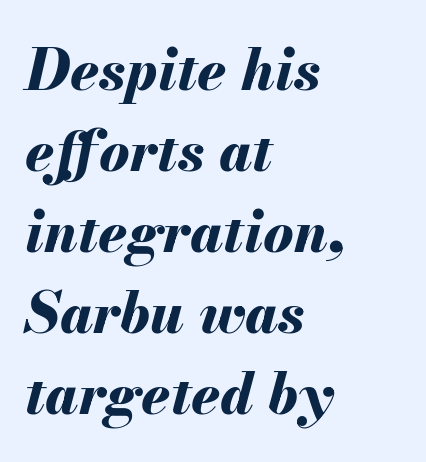
Q: Is the text bold? A: Yes.
Q: Is the text italic (slanted)? A: Yes, it leans right by about 13 degrees.
Q: Is the text underlined? A: No.
Q: How is the paragraph aligned? A: Left-aligned.
Q: Is the spacing between letters normal or unusually wide? A: Normal.
Q: Is the spacing between lines tight, normal or loose? A: Normal.
Q: Width (condensed, normal, or wide)? A: Normal.
Q: Stroke contrast? A: Medium.
Q: x-height? A: Small.
Q: Monospaced? A: No.
